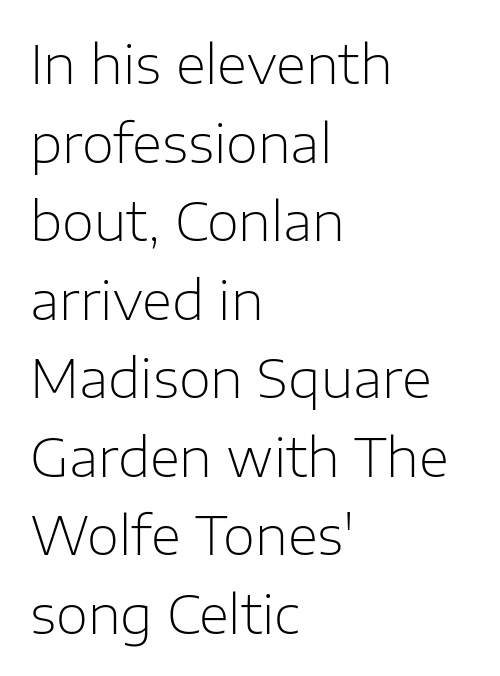
The image shows 52 px light sans-serif type, upright; set left-aligned, normal line spacing (1.51x), normal letter spacing, not underlined; low stroke contrast and a medium x-height.
